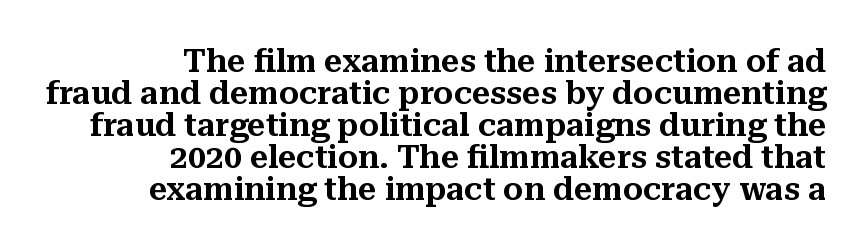
This rendering features lettering with no underline. The letters sit at their default tracking, neither squeezed nor spread. Notice how the stems are strictly vertical — no italics here. The rendering uses a small line-height, squeezing the rows. A flush-right, rag-left setting is used for this passage. Varying glyph widths throughout — classic text-font behaviour.
